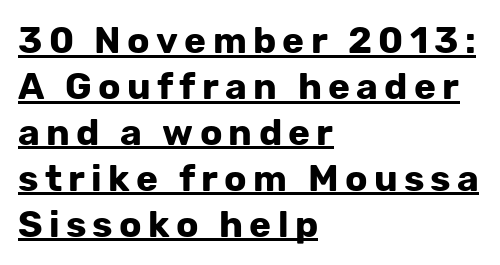
{"serif": "no", "italic": "no", "bold": "yes", "weight": "bold", "width": "normal", "stroke_contrast": "low", "x_height": "medium", "monospaced": "no", "underline": "yes", "align": "left", "line_spacing_ratio": 1.24, "glyph_px": 37}
